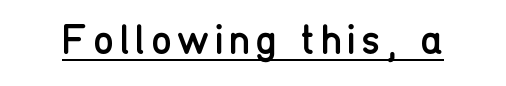
Check where the strokes stop: nothing finishes them off — pure sans. Do the letters lean? They stand straight. Nothing heavy about these letters — not bold at all. Character widths vary here, with narrow letters taking less room than wide ones.
